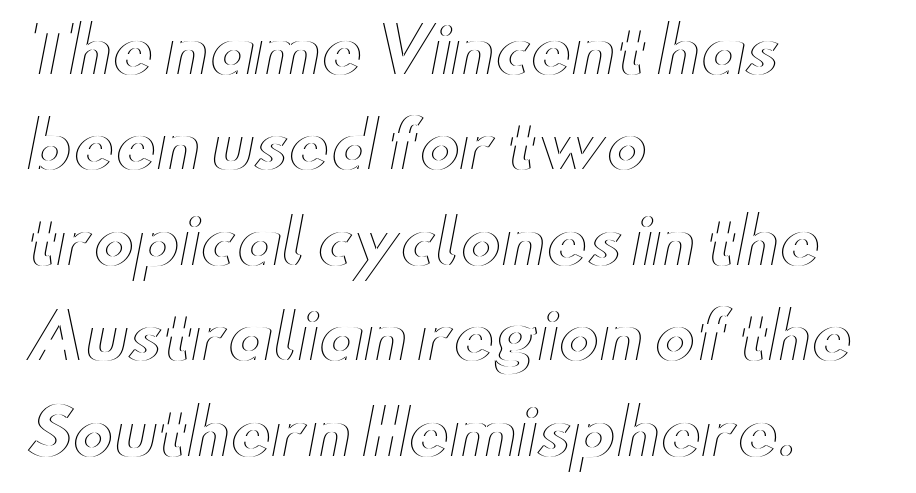
The image shows 62 px wide type; set left-aligned, normal line spacing (1.54x), normal letter spacing, not underlined; a small x-height.
